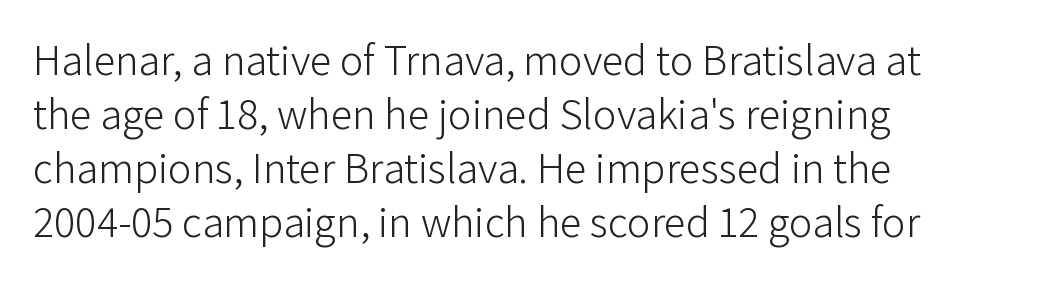
{"serif": "no", "italic": "no", "bold": "no", "weight": "light", "width": "normal", "stroke_contrast": "low", "x_height": "medium", "monospaced": "no", "underline": "no", "align": "left", "line_spacing_ratio": 1.23, "letter_spacing": "normal", "letter_spacing_em": 0.0, "glyph_px": 44}
